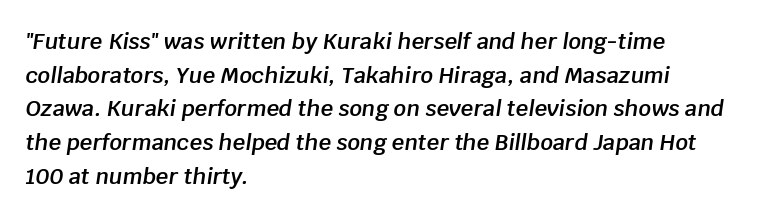
These lines sit exactly where default settings would place them. Rendered with sloped, italic letterforms. A bare baseline throughout the passage. Spacing between characters is what you'd get straight out of the box. This rendering uses left alignment, leaving the right contour irregular. This is the in-between weight designers call semibold or demi.
